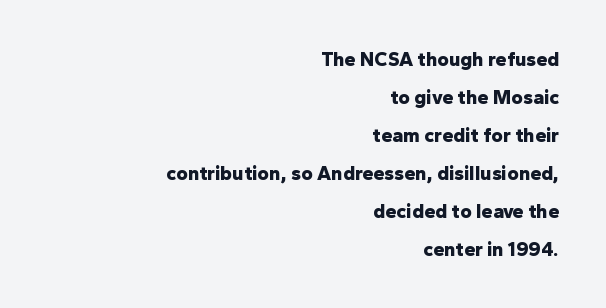
{"italic": "no", "bold": "yes", "underline": "no", "align": "right", "line_spacing": "loose", "line_spacing_ratio": 1.9, "letter_spacing": "normal", "letter_spacing_em": 0.0, "glyph_px": 20}
